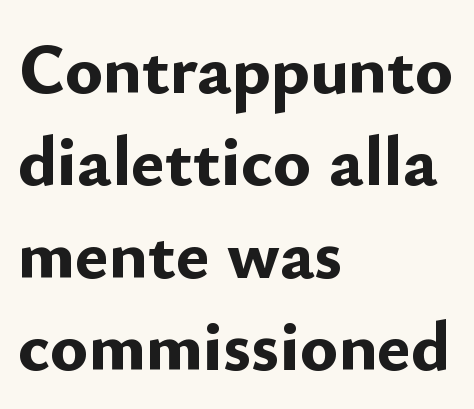
The image shows 71 px bold sans-serif type, upright; set left-aligned, normal line spacing (1.3x), normal letter spacing, not underlined; low stroke contrast and a small x-height.
